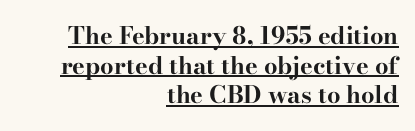
The image shows 24 px bold type, upright; set right-aligned, line spacing 1.23x, normal letter spacing, underlined.
